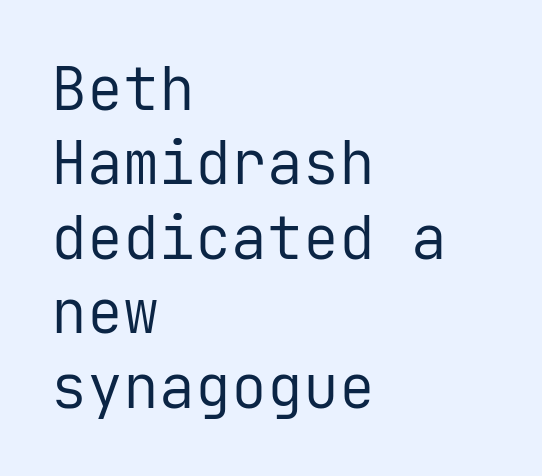
Q: Is the text bold? A: No.
Q: Is the text italic (slanted)? A: No, it is upright.
Q: Is the typeface a serif or a sans-serif typeface? A: Sans-serif.
Q: Is the text underlined? A: No.
Q: How is the paragraph aligned? A: Left-aligned.
Q: Is the spacing between letters normal or unusually wide? A: Normal.
Q: Width (condensed, normal, or wide)? A: Normal.
Q: Stroke contrast? A: Low.
Q: x-height? A: Medium.
Q: Monospaced? A: Yes.
